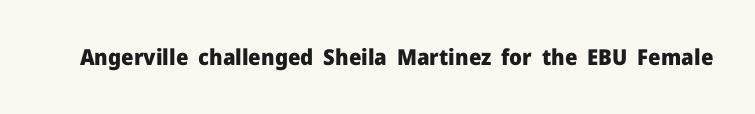
Short note: letters normally spaced. Words float on clear page, feet unadorned. The letters stand upright; this is a roman face. Heavy, bold letterforms.
